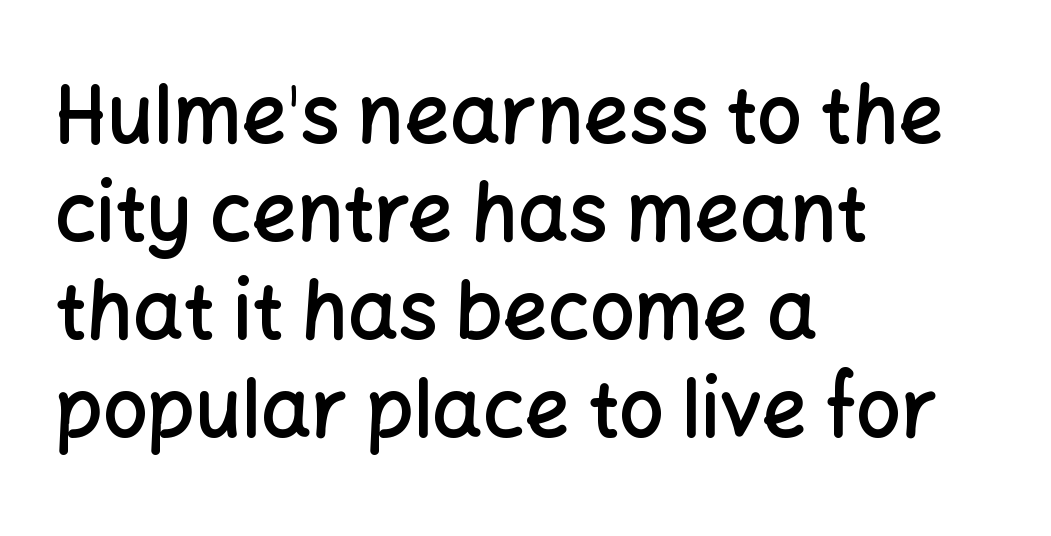
Unlike italic type, these characters show no tilt at all. A student would call this left alignment; a typographer would say flush left, rag right. Nobody touched the tracking dial on this one. The font family rendered here belongs to the sans-serif group. A fair bit of extra ink — the face is semibold, not bold.
